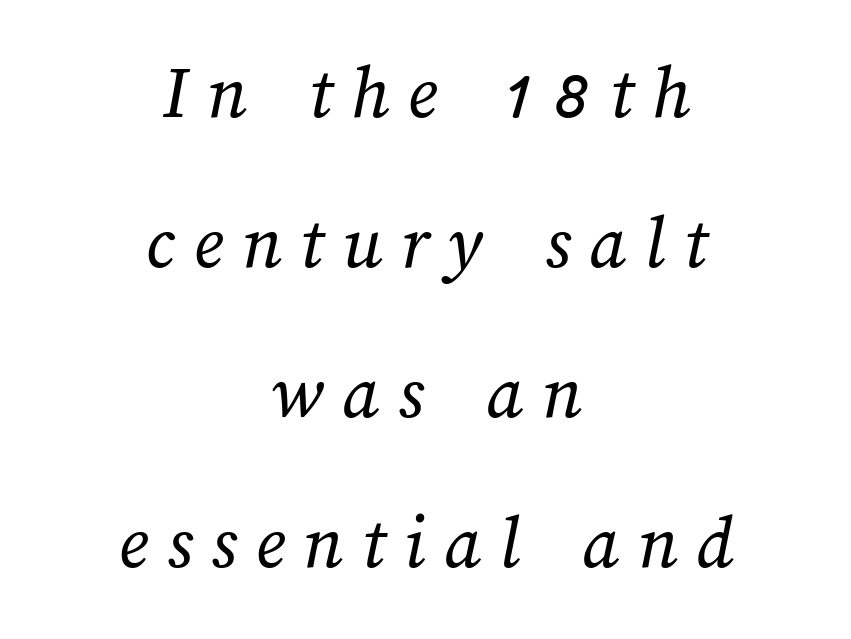
{"bold": "no", "weight": "regular", "width": "normal", "stroke_contrast": "medium", "x_height": "medium", "monospaced": "no", "underline": "no", "align": "center", "line_spacing": "loose", "line_spacing_ratio": 1.95, "letter_spacing": "wide", "letter_spacing_em": 0.24, "glyph_px": 77}
